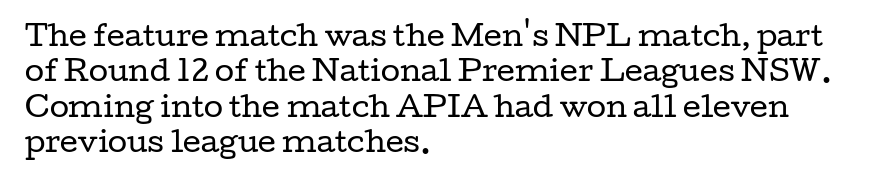
{"serif": "yes", "italic": "no", "bold": "no", "weight": "regular", "width": "wide", "stroke_contrast": "low", "x_height": "medium", "monospaced": "no", "underline": "no", "align": "left", "line_spacing": "normal", "line_spacing_ratio": 1.26, "letter_spacing": "normal", "letter_spacing_em": 0.0, "glyph_px": 28}
